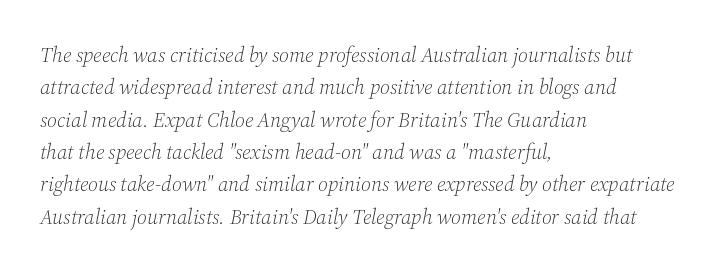
{"italic": "yes", "lean": "right", "slant_degrees": 12, "bold": "no", "underline": "no", "align": "left", "line_spacing": "normal", "line_spacing_ratio": 1.54, "letter_spacing": "normal", "letter_spacing_em": 0.0, "glyph_px": 21}
